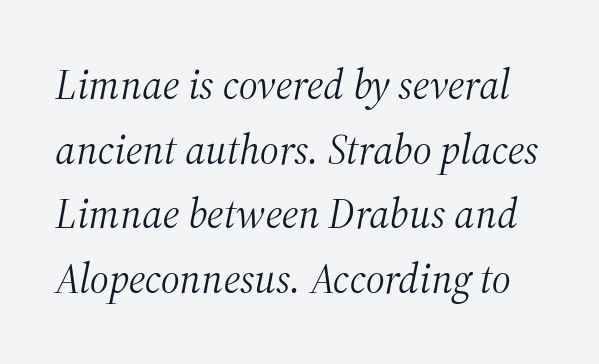
Weight: regular or lighter. The area under the type is left untouched. The passage shown is typed in a proportional face where columns would drift. Observe the ordinary spacing: letters are neighbours, not strangers. A normal amount of white space separates one row of letters from the next. The rendering applies a slant to the glyphs.
